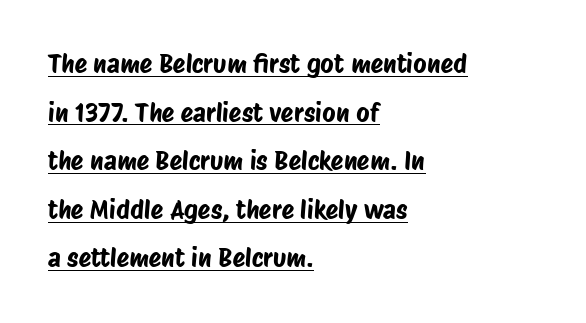
Students, note that the glyphs here touch the page at normal intervals. The text block is weighted toward the left margin, trailing off unevenly rightward. Every word sits above its own underline.
